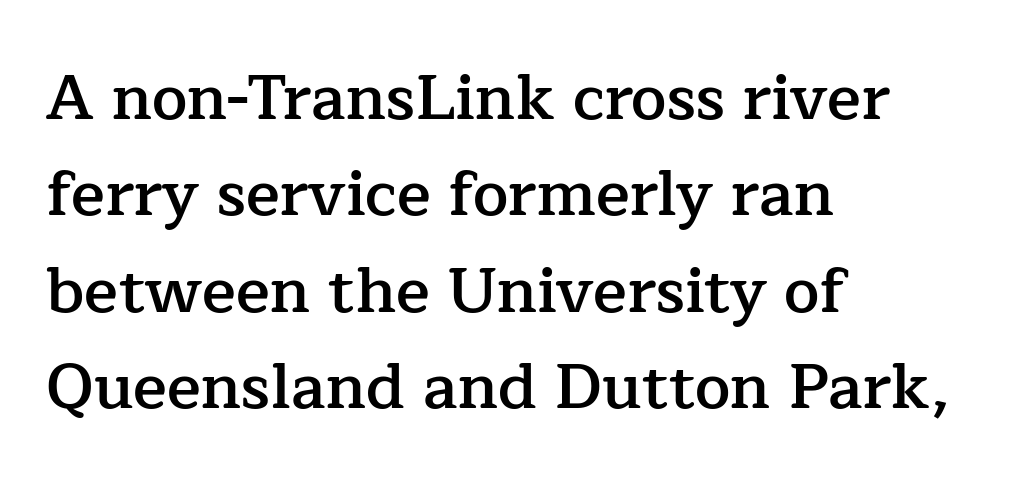
The image shows 63 px semibold serif type, upright; set left-aligned, normal line spacing (1.53x), normal letter spacing, not underlined; low stroke contrast and a medium x-height.
